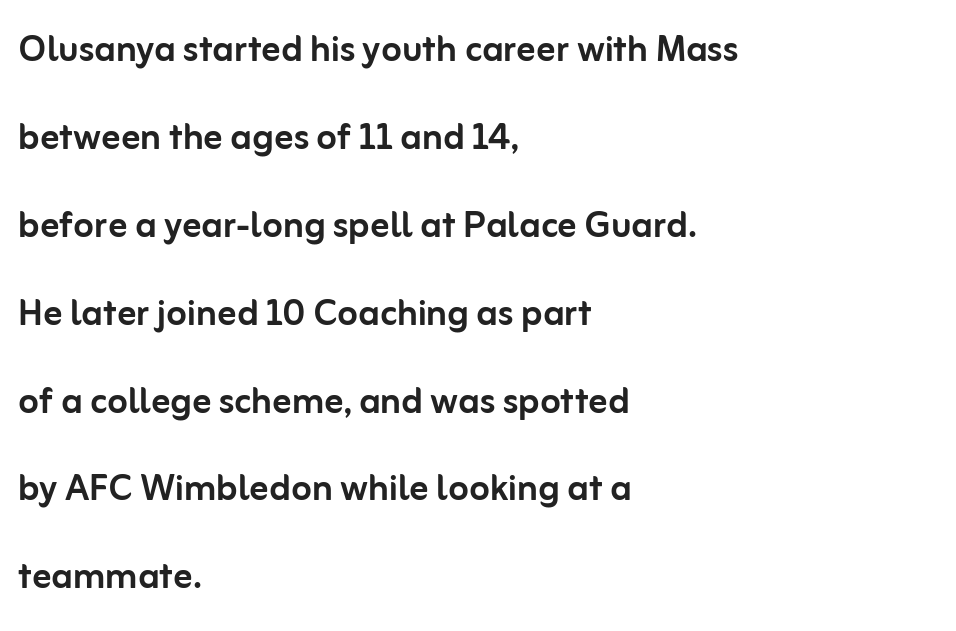
Q: Is the text italic (slanted)? A: No, it is upright.
Q: Is the typeface a serif or a sans-serif typeface? A: Sans-serif.
Q: Is the text underlined? A: No.
Q: How is the paragraph aligned? A: Left-aligned.
Q: Is the spacing between letters normal or unusually wide? A: Normal.
Q: Width (condensed, normal, or wide)? A: Normal.
Q: Stroke contrast? A: Low.
Q: x-height? A: Medium.
Q: Monospaced? A: No.
